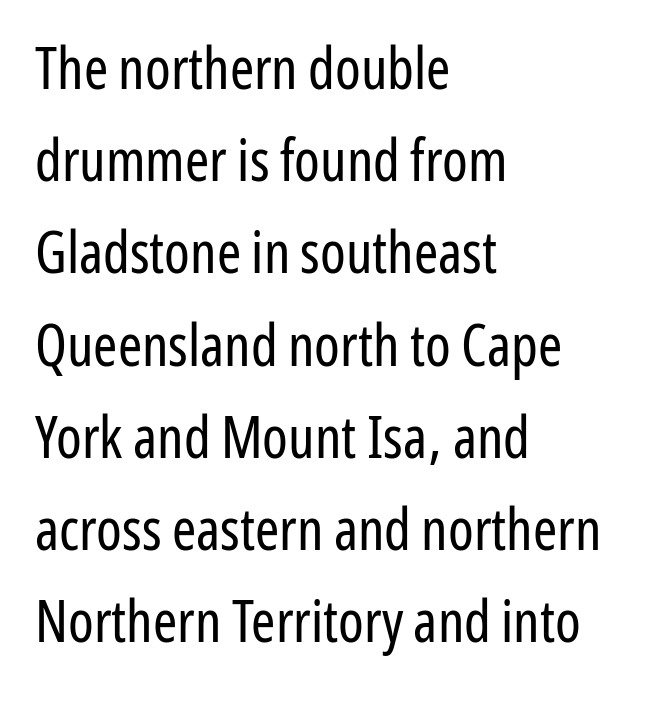
Q: Is the text bold? A: No.
Q: Is the text italic (slanted)? A: No, it is upright.
Q: Is the typeface a serif or a sans-serif typeface? A: Sans-serif.
Q: Is the text underlined? A: No.
Q: How is the paragraph aligned? A: Left-aligned.
Q: Is the spacing between letters normal or unusually wide? A: Normal.
Q: Is the spacing between lines tight, normal or loose? A: Normal.
Q: Width (condensed, normal, or wide)? A: Condensed.
Q: Stroke contrast? A: Low.
Q: x-height? A: Medium.
Q: Monospaced? A: No.
